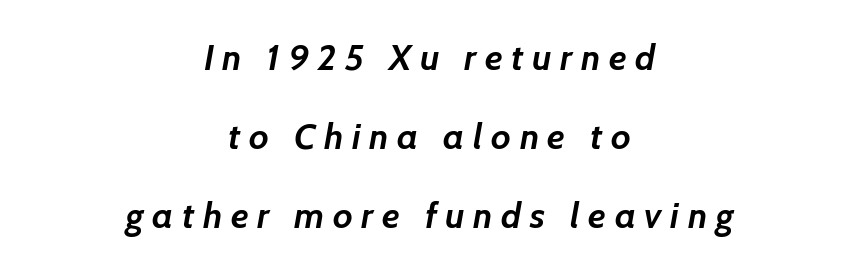
The passage shown is emphatically bold. The letters are spread apart with noticeably loose tracking. Each row of text sits above clean, open space. Note the varied advance widths — an 'i' is clearly narrower than an 'm'. Visually the block forms a symmetrical silhouette, jagged on both flanks. Is the type slanted? Yes — the strokes lean at a clear angle.
